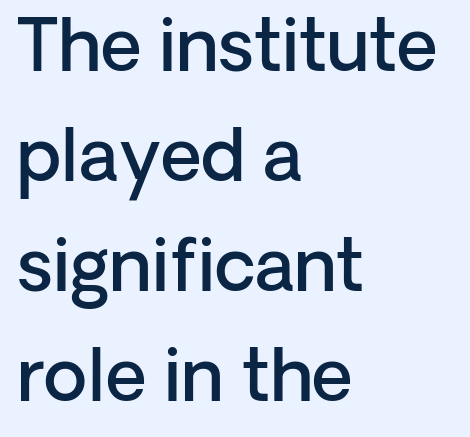
Short note: letters normally spaced. Clear beneath every line of the passage. Does the weight exceed regular? Yes, but only to semibold. Teacher's note: observe the even left margin — that is flush-left alignment.
